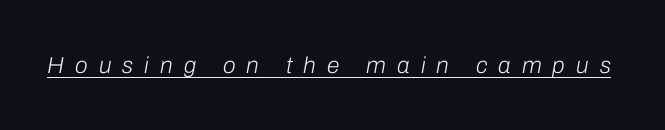
{"italic": "yes", "lean": "right", "slant_degrees": 10, "bold": "no", "underline": "yes", "letter_spacing": "wide", "letter_spacing_em": 0.48, "glyph_px": 23}
